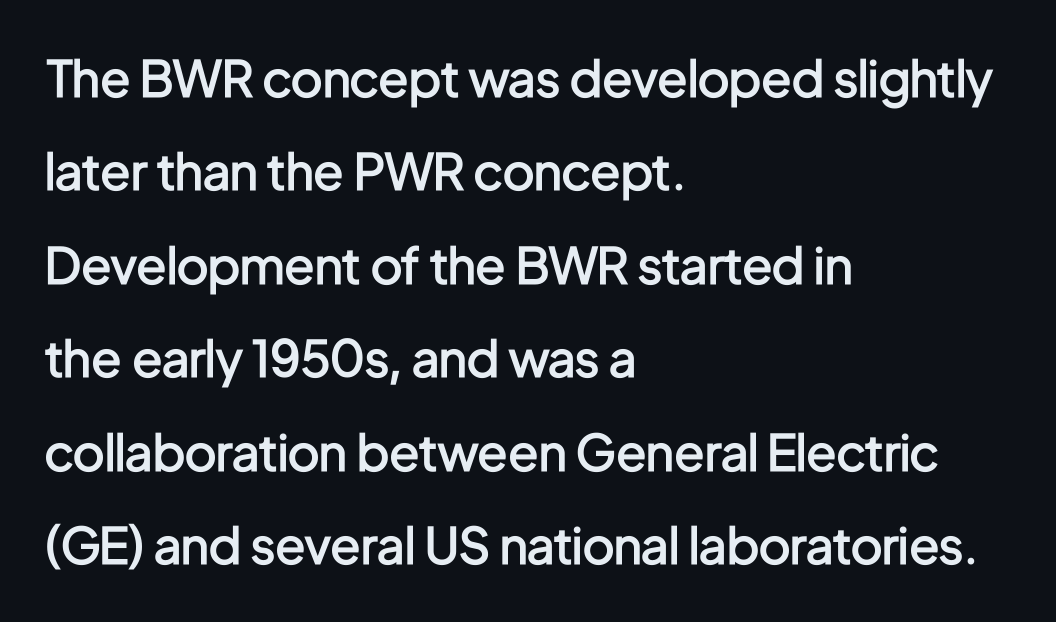
The image shows 50 px semibold, condensed sans-serif type, upright; set left-aligned, line spacing 1.87x, normal letter spacing, not underlined; low stroke contrast and a medium x-height.
